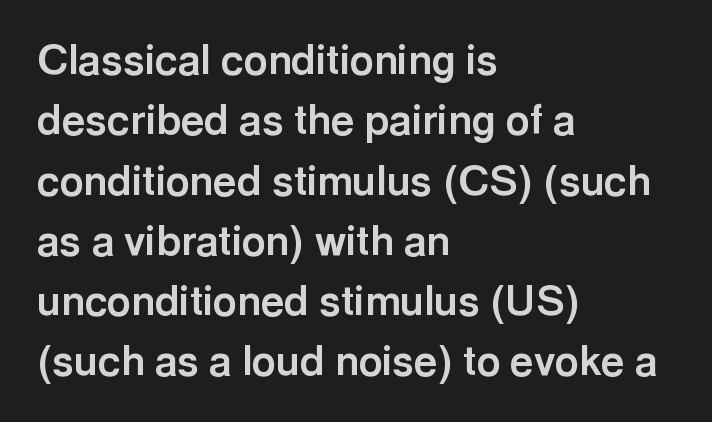
{"serif": "no", "italic": "no", "bold": "yes", "weight": "bold", "width": "normal", "x_height": "medium", "monospaced": "no", "underline": "no", "align": "left", "line_spacing": "normal", "line_spacing_ratio": 1.47, "letter_spacing": "normal", "letter_spacing_em": 0.0, "glyph_px": 41}
